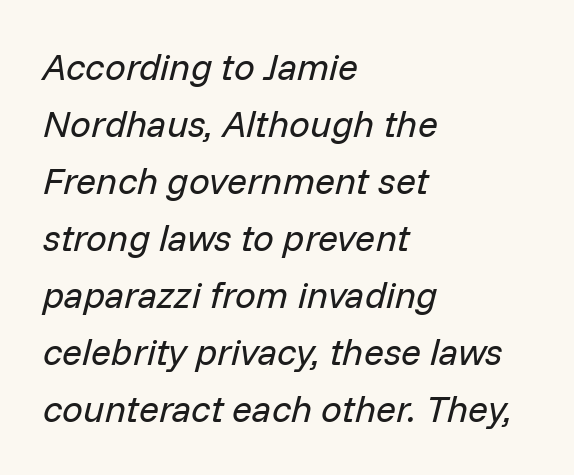
The image shows 37 px regular-weight type, italic (leaning right); set left-aligned, normal line spacing (1.54x), normal letter spacing, not underlined; low stroke contrast and a medium x-height.
